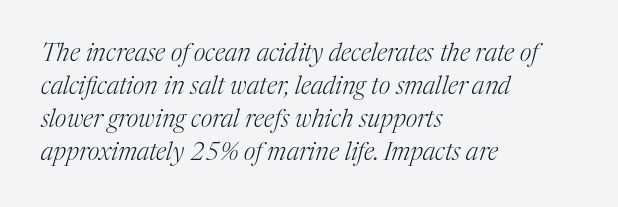
The letters sit at their default tracking, neither squeezed nor spread. Slant detected: the letters are inclined. A quiet, ordinary-to-light weight characterises the typeface. These lines stack with their left ends in a neat column. The rows are spaced the way most documents space them.
